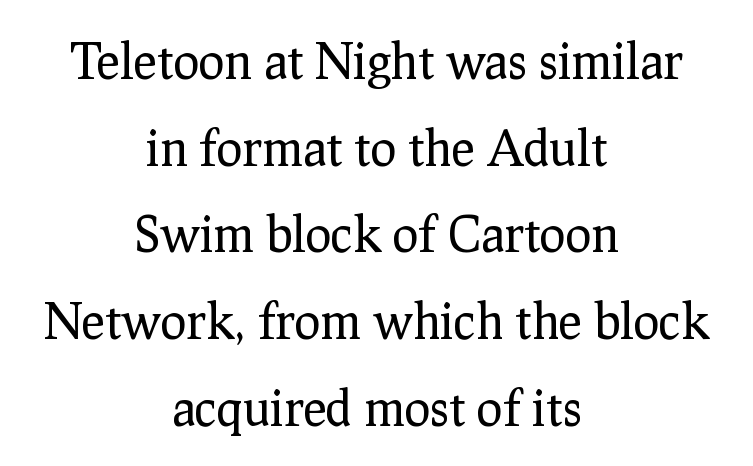
{"serif": "yes", "italic": "no", "bold": "no", "weight": "regular", "width": "normal", "stroke_contrast": "low", "x_height": "medium", "monospaced": "no", "underline": "no", "align": "center", "line_spacing_ratio": 1.77, "letter_spacing": "normal", "letter_spacing_em": 0.0, "glyph_px": 49}
